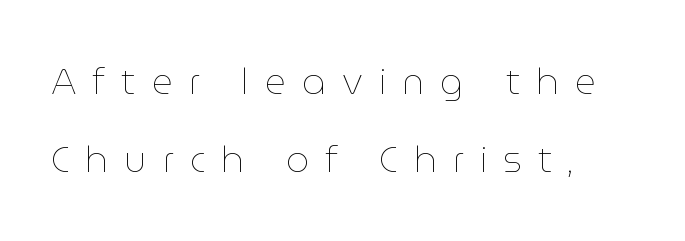
{"italic": "no", "bold": "no", "weight": "thin", "width": "normal", "stroke_contrast": "low", "x_height": "medium", "monospaced": "no", "underline": "no", "align": "left", "line_spacing": "loose", "line_spacing_ratio": 2.16, "letter_spacing": "wide", "letter_spacing_em": 0.45, "glyph_px": 36}
